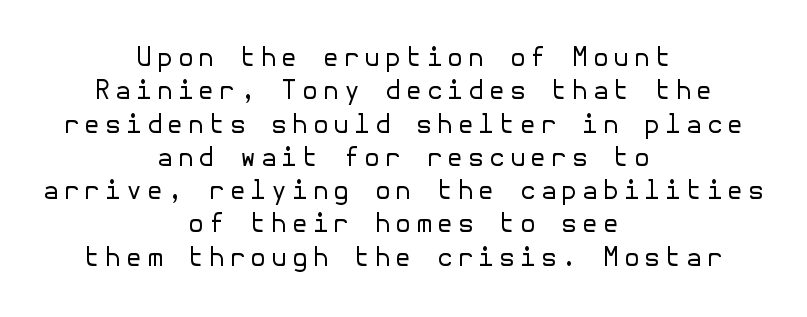
The image shows 26 px text type, upright; set centered, normal line spacing (1.28x), not underlined.
